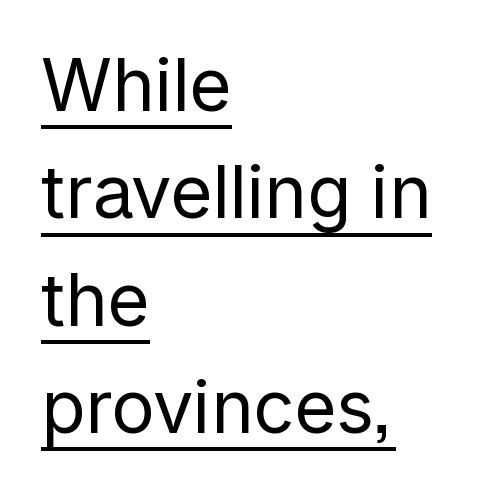
Q: Is the text bold? A: No.
Q: Is the text italic (slanted)? A: No, it is upright.
Q: Is the typeface a serif or a sans-serif typeface? A: Sans-serif.
Q: Is the text underlined? A: Yes.
Q: How is the paragraph aligned? A: Left-aligned.
Q: Is the spacing between letters normal or unusually wide? A: Normal.
Q: Is the spacing between lines tight, normal or loose? A: Normal.
Q: Width (condensed, normal, or wide)? A: Normal.
Q: Stroke contrast? A: Low.
Q: x-height? A: Medium.
Q: Monospaced? A: No.
